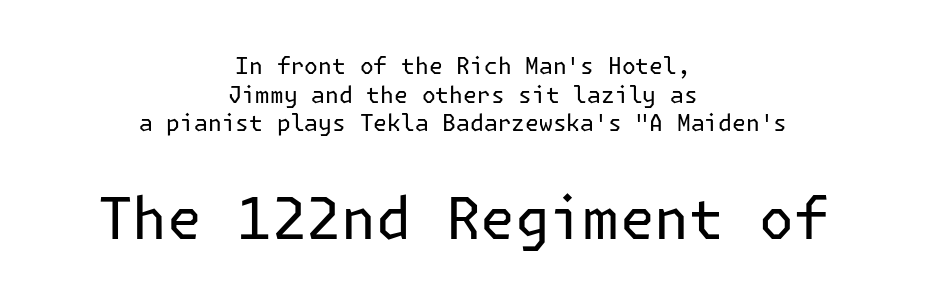
The typesetter chose a symmetrical, centered arrangement here. The font sits on the lighter half of the weight spectrum, regular included. Of the two passages, the one underneath uses the larger point size. The text was rendered using a sans face with plain stroke endings.
